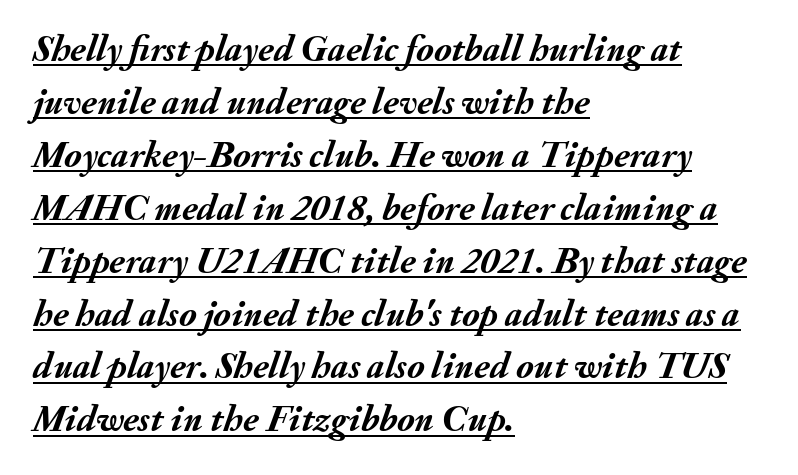
Q: Is the text bold? A: Yes.
Q: Is the text italic (slanted)? A: Yes, it leans right by about 20 degrees.
Q: Is the text underlined? A: Yes.
Q: How is the paragraph aligned? A: Left-aligned.
Q: Is the spacing between letters normal or unusually wide? A: Normal.
Q: Is the spacing between lines tight, normal or loose? A: Normal.
Q: Width (condensed, normal, or wide)? A: Normal.
Q: Stroke contrast? A: Medium.
Q: x-height? A: Small.
Q: Monospaced? A: No.
